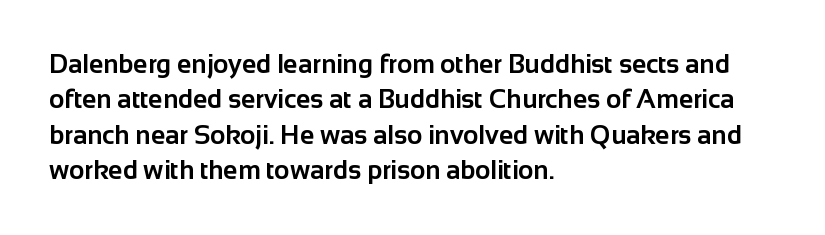
Normally led — the rows are evenly, conventionally spaced. A roman cut, with each character standing at attention. The gaps between neighbouring characters are ordinary and unremarkable. The words here are not underlined. Left-aligned paragraph, ragged on the right. The typesetting leans heavy: a genuine bold.
